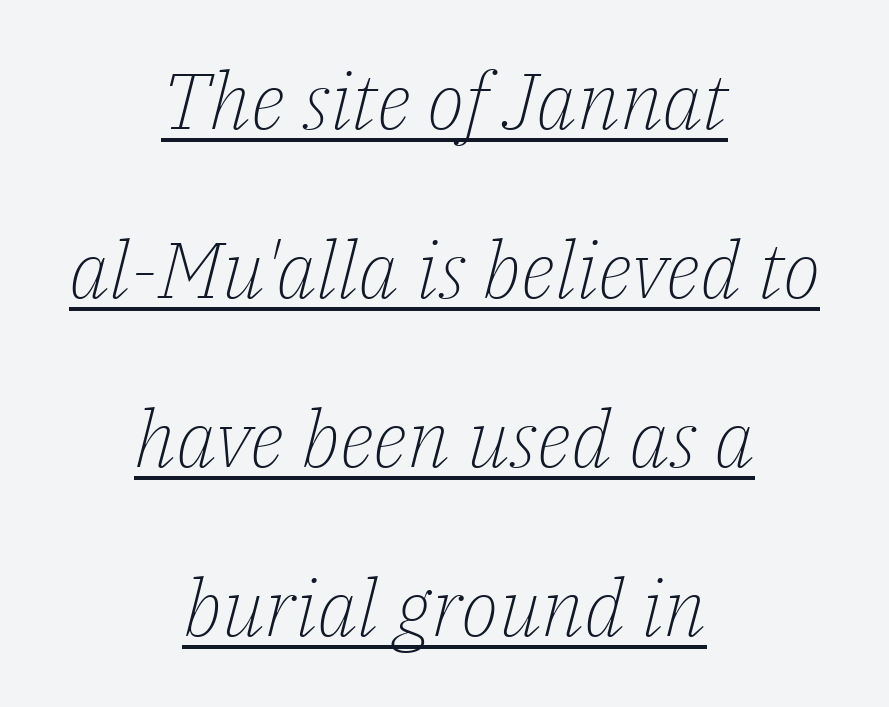
The image shows 79 px light serif type, italic (leaning right); set centered, loose line spacing (2.14x), normal letter spacing, underlined; low stroke contrast and a medium x-height.
